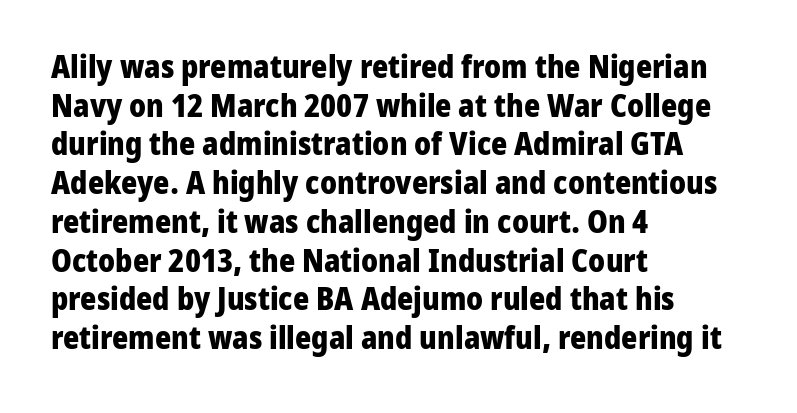
Q: Is the text bold? A: Yes.
Q: Is the text italic (slanted)? A: No, it is upright.
Q: Is the typeface a serif or a sans-serif typeface? A: Sans-serif.
Q: Is the text underlined? A: No.
Q: How is the paragraph aligned? A: Left-aligned.
Q: Is the spacing between letters normal or unusually wide? A: Normal.
Q: Is the spacing between lines tight, normal or loose? A: Normal.
Q: Width (condensed, normal, or wide)? A: Normal.
Q: Stroke contrast? A: Low.
Q: x-height? A: Medium.
Q: Monospaced? A: No.
